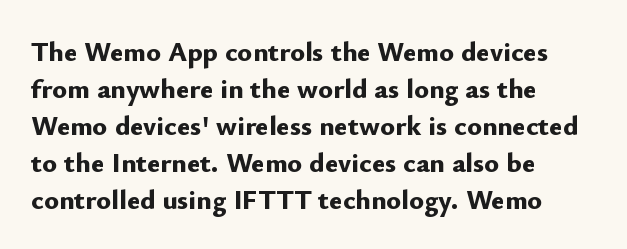
Q: Is the text bold? A: Yes.
Q: Is the text italic (slanted)? A: No, it is upright.
Q: Is the typeface a serif or a sans-serif typeface? A: Sans-serif.
Q: Is the text underlined? A: No.
Q: How is the paragraph aligned? A: Left-aligned.
Q: Is the spacing between letters normal or unusually wide? A: Normal.
Q: Is the spacing between lines tight, normal or loose? A: Normal.
Q: Width (condensed, normal, or wide)? A: Normal.
Q: Stroke contrast? A: Low.
Q: x-height? A: Small.
Q: Monospaced? A: No.
